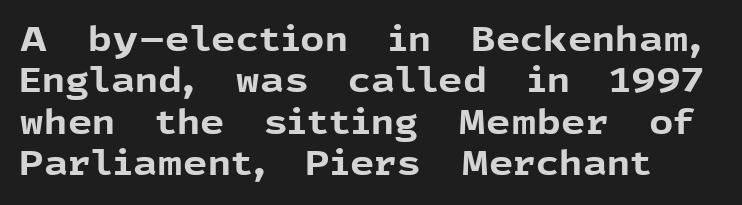
Upright lettering throughout. Are there feet on the stems? There aren't — it's a sans. Is the type bold? Yes — the strokes are clearly thick and heavy. Does extra space separate the letters? No, they use regular spacing. Decoration check: the copy has no underline. Layout note: lines flush left.
